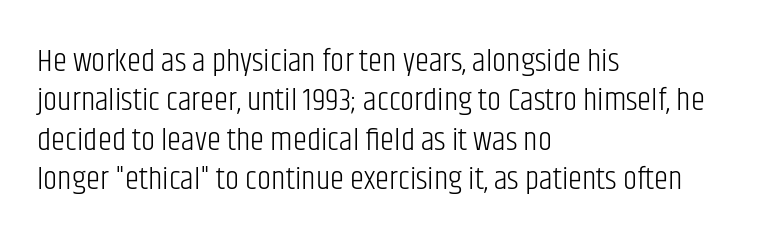
Examine the stroke ends and you'll find no serifs. Short and long lines alike share a common starting point at left. Nobody drew a line under any word here. Characters remain perfectly vertical along every line.
